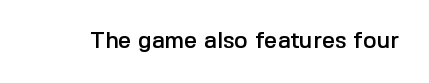
Q: Is the text italic (slanted)? A: No, it is upright.
Q: Is the text underlined? A: No.
Q: Is the spacing between letters normal or unusually wide? A: Normal.
